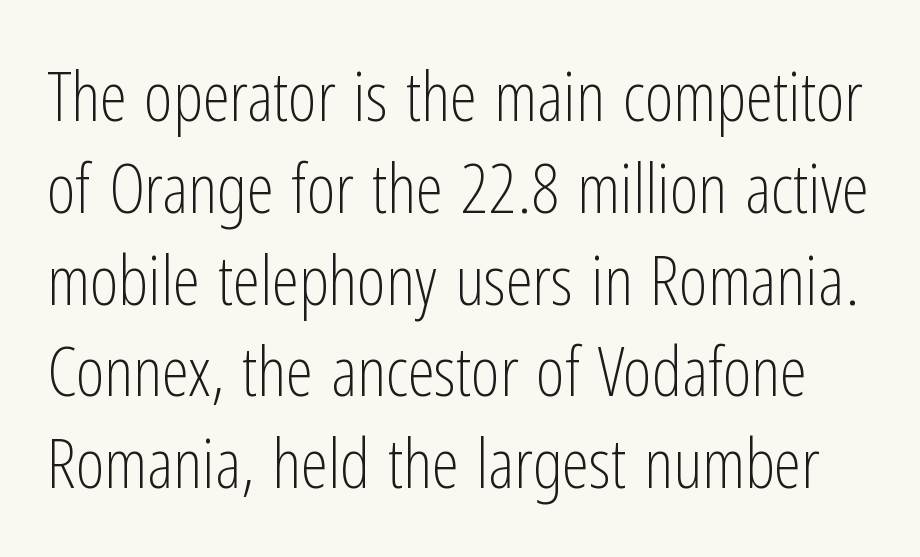
Q: Is the text bold? A: No.
Q: Is the text italic (slanted)? A: No, it is upright.
Q: Is the typeface a serif or a sans-serif typeface? A: Sans-serif.
Q: Is the text underlined? A: No.
Q: Is the spacing between letters normal or unusually wide? A: Normal.
Q: Is the spacing between lines tight, normal or loose? A: Normal.
Q: Width (condensed, normal, or wide)? A: Condensed.
Q: Stroke contrast? A: Low.
Q: x-height? A: Medium.
Q: Monospaced? A: No.
